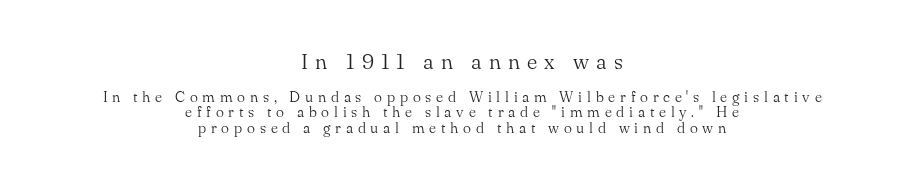
The image shows 22 px text type, upright; set centered, tight line spacing (1.02x), unusually wide letter spacing (+0.32 em), not underlined; the first (top) block is 1.47x larger.
